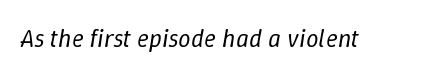
{"italic": "yes", "lean": "right", "slant_degrees": 9, "bold": "no", "underline": "no", "letter_spacing": "normal", "letter_spacing_em": 0.0, "glyph_px": 25}
